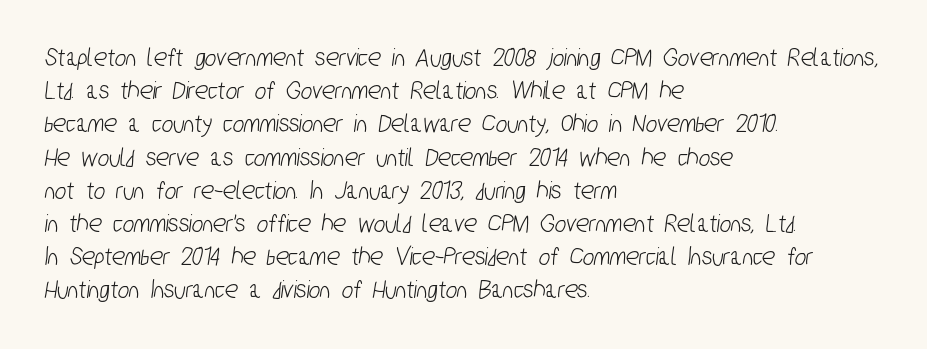
The image shows 27 px text type; set left-aligned, line spacing 1.23x, normal letter spacing, not underlined.
